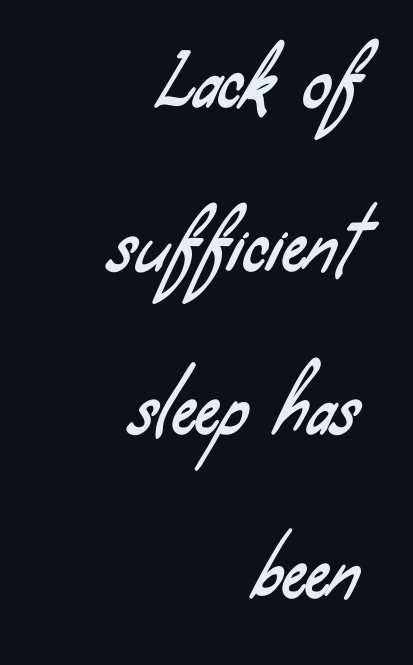
Q: Is the typeface a serif or a sans-serif typeface? A: Sans-serif.
Q: Is the text underlined? A: No.
Q: How is the paragraph aligned? A: Right-aligned.
Q: Is the spacing between letters normal or unusually wide? A: Normal.
Q: Is the spacing between lines tight, normal or loose? A: Loose.
Q: Width (condensed, normal, or wide)? A: Condensed.
Q: Stroke contrast? A: Low.
Q: x-height? A: Small.
Q: Monospaced? A: No.
